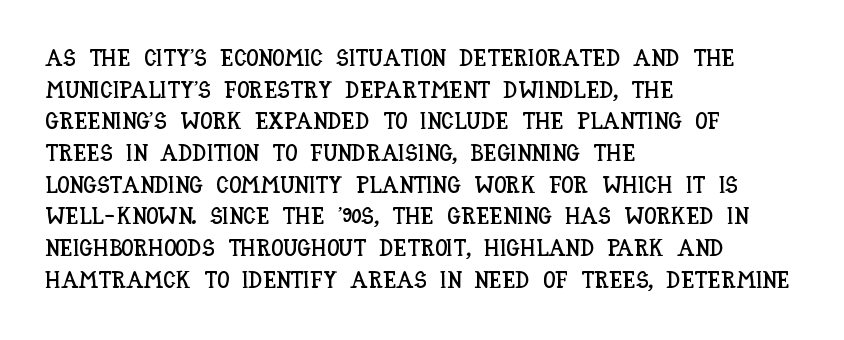
Q: Is the text italic (slanted)? A: No, it is upright.
Q: Is the text underlined? A: No.
Q: How is the paragraph aligned? A: Left-aligned.
Q: Is the spacing between letters normal or unusually wide? A: Normal.
Q: Is the spacing between lines tight, normal or loose? A: Normal.
